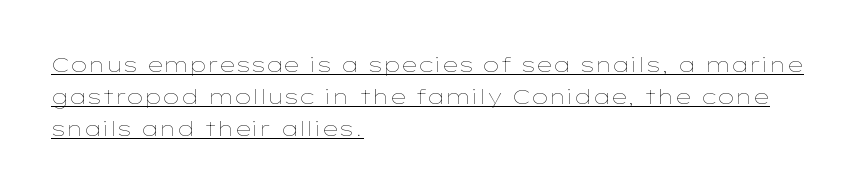
{"italic": "no", "bold": "no", "underline": "yes", "align": "left", "line_spacing": "normal", "line_spacing_ratio": 1.52, "letter_spacing": "normal", "letter_spacing_em": 0.0, "glyph_px": 21}
